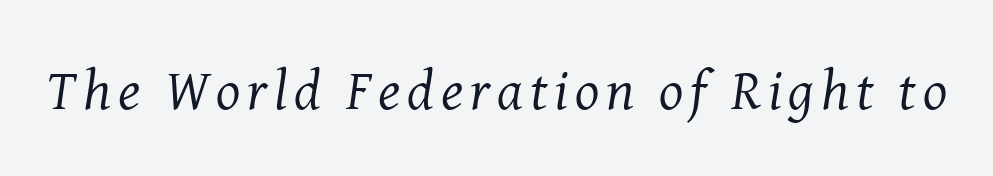
A bare baseline throughout the passage. A typesetter would mark this as italic. The passage shown is typed in a proportional face where columns would drift. Stems and bowls with no extra thickness — not bold.
